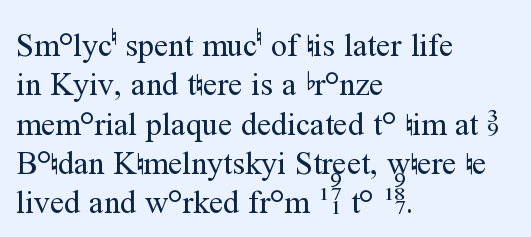
This rendering leaves character spacing at its baseline value. The passage shown is not underscored anywhere. Every character sits straight up, as roman type does. A typesetter would call this proportional, since set widths differ per character.
